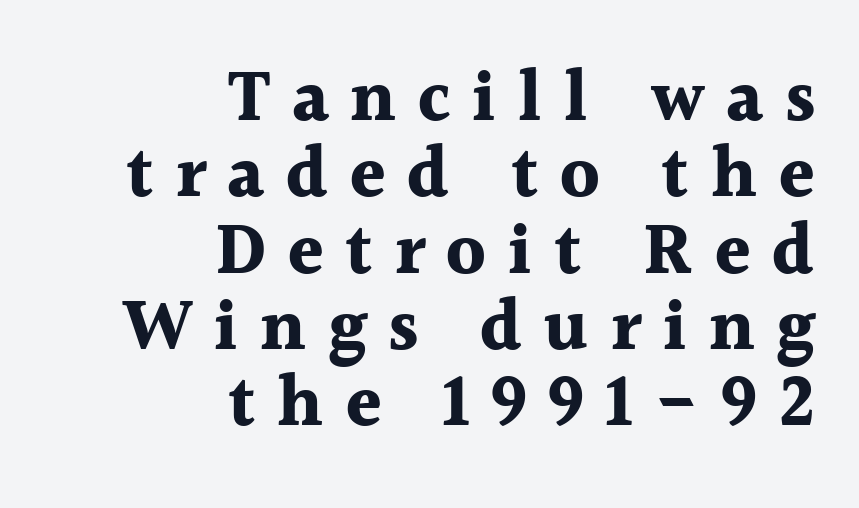
The image shows 72 px bold serif type, upright; set right-aligned, tight line spacing (1.06x), unusually wide letter spacing (+0.3 em), not underlined; a medium x-height.
